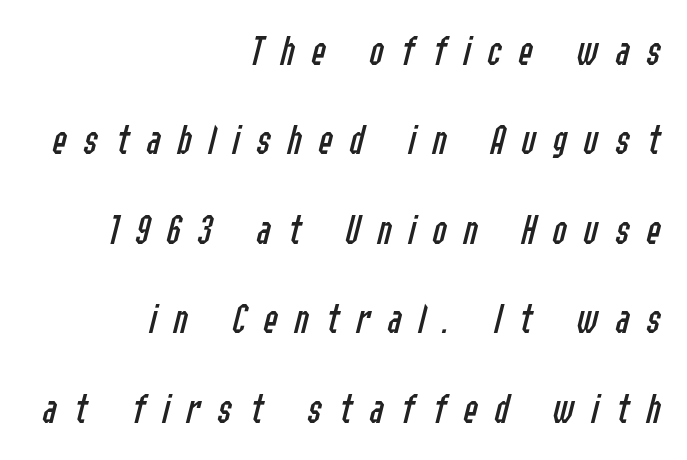
Q: Is the text bold? A: No.
Q: Is the text italic (slanted)? A: Yes, it leans right by about 14 degrees.
Q: Is the text underlined? A: No.
Q: How is the paragraph aligned? A: Right-aligned.
Q: Is the spacing between letters normal or unusually wide? A: Unusually wide.
Q: Is the spacing between lines tight, normal or loose? A: Loose.
Q: Width (condensed, normal, or wide)? A: Condensed.
Q: Stroke contrast? A: Low.
Q: x-height? A: Medium.
Q: Monospaced? A: No.
